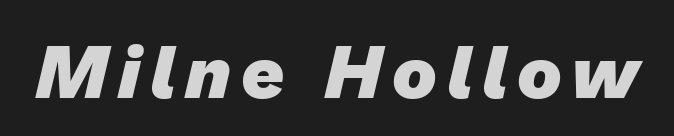
Font category for this specimen: sans-serif. Beneath every word, the page is bare. The letters are bold, with thick, heavy strokes. Here the designer chose a conventional face with non-uniform glyph widths.
